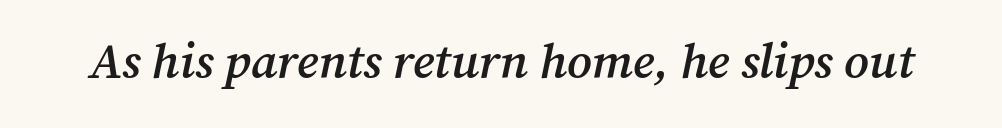
Q: Is the text bold? A: Semi-bold.
Q: Is the text italic (slanted)? A: Yes, it leans right by about 12 degrees.
Q: Is the typeface a serif or a sans-serif typeface? A: Serif.
Q: Is the text underlined? A: No.
Q: Is the spacing between letters normal or unusually wide? A: Normal.
Q: Width (condensed, normal, or wide)? A: Normal.
Q: Stroke contrast? A: Medium.
Q: x-height? A: Medium.
Q: Monospaced? A: No.
